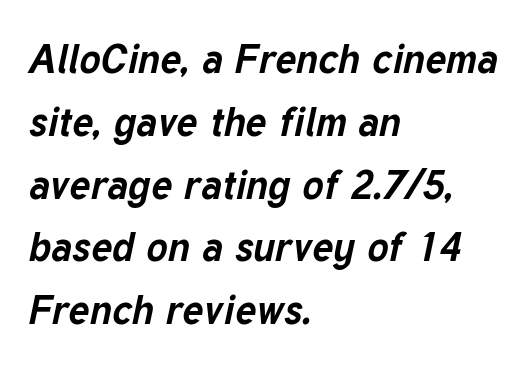
A bare baseline throughout the passage. You could not count columns in this text — the font is proportionally spaced. The lettering tilts uniformly, giving the passage an italic look. These lines are set flush left with a ragged right edge. Stroke thickness is high; the sample reads as a true bold.
